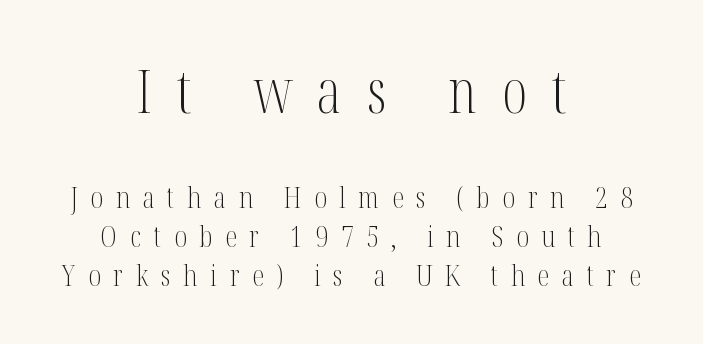
Heaviness? Minimal to ordinary, like unemphasized prose. The letterforms stand isolated, each surrounded by extra space. Yep, those are serifs on the letters. Interline gaps are of average width in this sample. The specimen omits any rule beneath the text block's lines. One-word summary of the alignment: center.
